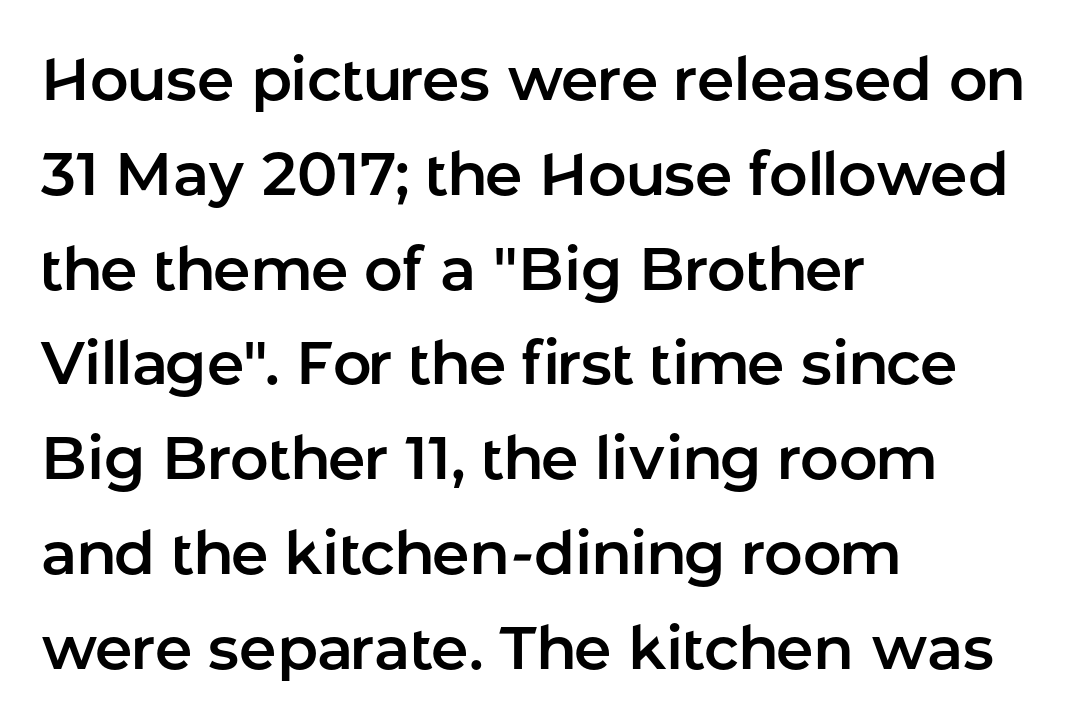
{"serif": "no", "italic": "no", "width": "normal", "stroke_contrast": "low", "x_height": "medium", "monospaced": "no", "underline": "no", "align": "left", "line_spacing": "normal", "line_spacing_ratio": 1.58, "letter_spacing": "normal", "letter_spacing_em": 0.0, "glyph_px": 60}
